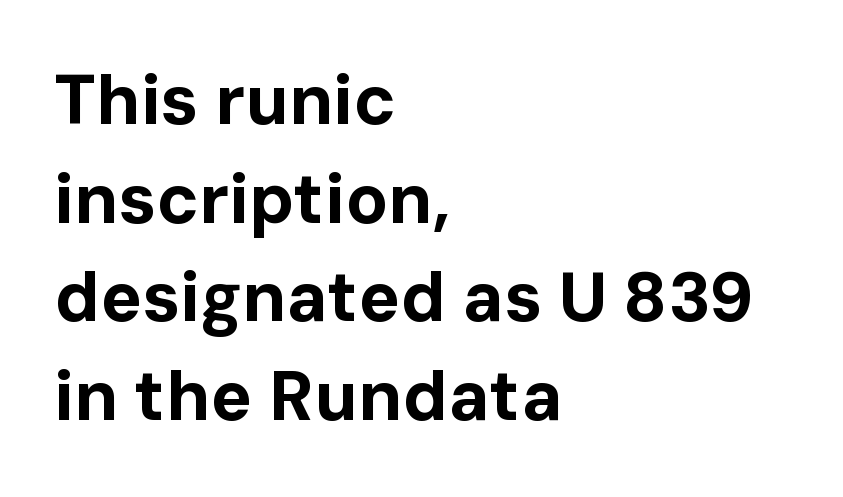
Q: Is the text bold? A: Yes.
Q: Is the text italic (slanted)? A: No, it is upright.
Q: Is the typeface a serif or a sans-serif typeface? A: Sans-serif.
Q: Is the text underlined? A: No.
Q: How is the paragraph aligned? A: Left-aligned.
Q: Is the spacing between letters normal or unusually wide? A: Normal.
Q: Is the spacing between lines tight, normal or loose? A: Normal.
Q: Width (condensed, normal, or wide)? A: Normal.
Q: Stroke contrast? A: Low.
Q: x-height? A: Medium.
Q: Monospaced? A: No.
